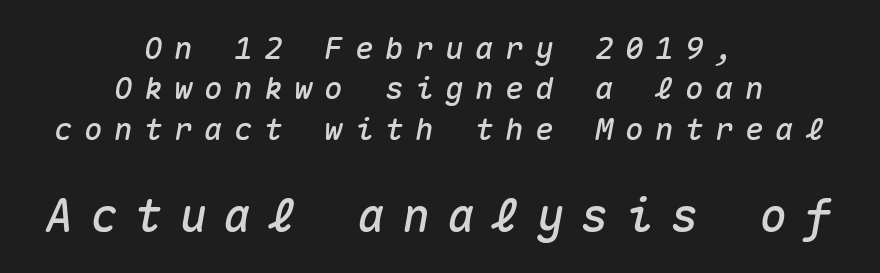
The image shows 46 px text type, italic (leaning right), monospaced; set centered, normal line spacing (1.3x), unusually wide letter spacing (+0.37 em), not underlined; the second (bottom) block is 1.48x larger; medium stroke contrast and a medium x-height.
